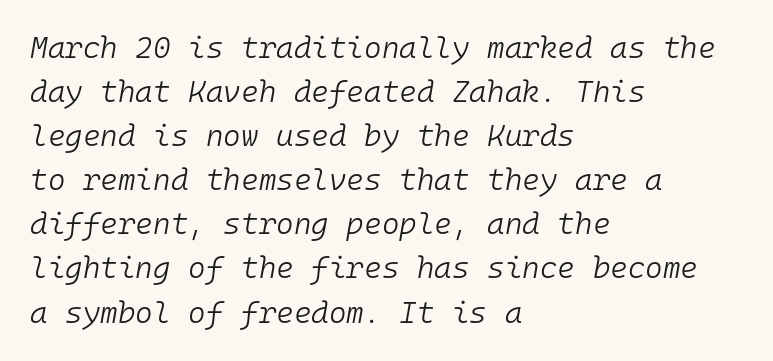
The image shows 30 px light type, italic (leaning right), monospaced; set left-aligned, normal line spacing (1.47x), normal letter spacing, not underlined; low stroke contrast and a medium x-height.
